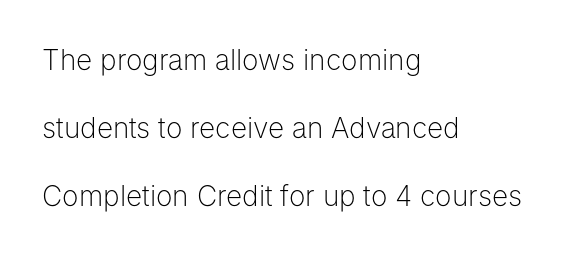
The weight tops out at a normal text grade. It's the straight-up-and-down kind of type. Line spacing here is loose. Grotesque or geometric, the face here clearly has no serifs.
